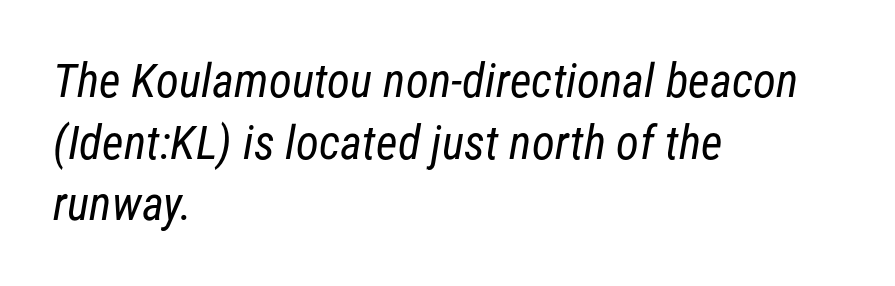
Type style note: lacks serifs. The zone under the glyphs is completely vacant. Compared with typical paragraphs, the rows here are spaced about the same. Stroke thickness stays within the range of a standard reading face or lighter. Nobody touched the tracking dial on this one.
